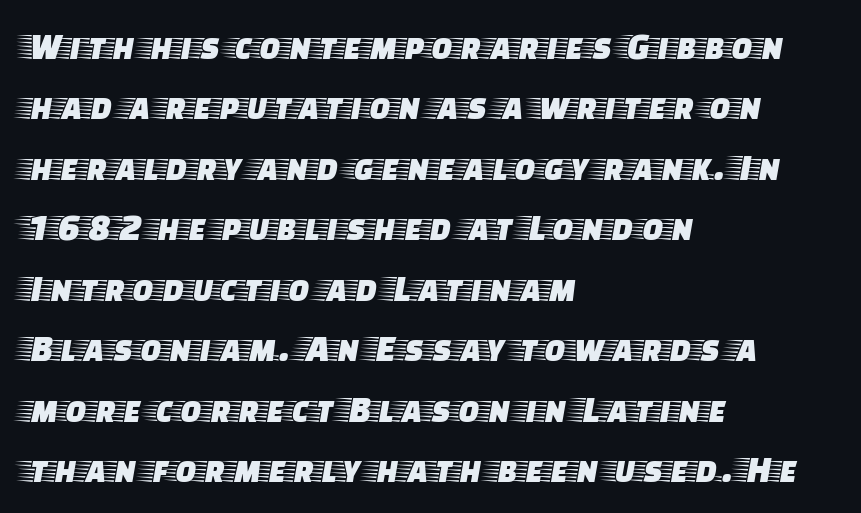
The image shows 39 px wide serif type; set left-aligned, normal line spacing (1.55x), normal letter spacing, not underlined; low stroke contrast and a large x-height.
